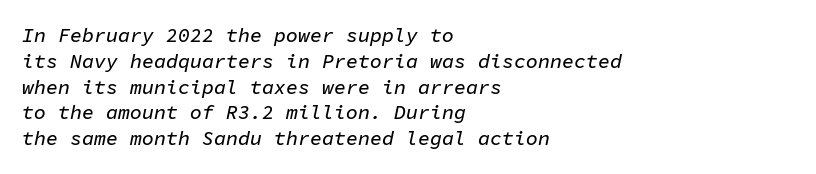
Q: Is the text italic (slanted)? A: Yes, it leans right by about 11 degrees.
Q: Is the text underlined? A: No.
Q: How is the paragraph aligned? A: Left-aligned.
Q: Is the spacing between letters normal or unusually wide? A: Normal.
Q: Is the spacing between lines tight, normal or loose? A: Normal.
